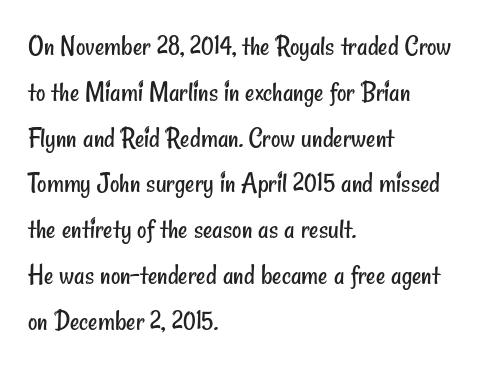
{"serif": "no", "bold": "no", "weight": "regular", "width": "condensed", "stroke_contrast": "low", "x_height": "small", "monospaced": "no", "underline": "no", "align": "left", "line_spacing": "normal", "line_spacing_ratio": 1.58, "letter_spacing": "normal", "letter_spacing_em": 0.0, "glyph_px": 29}
